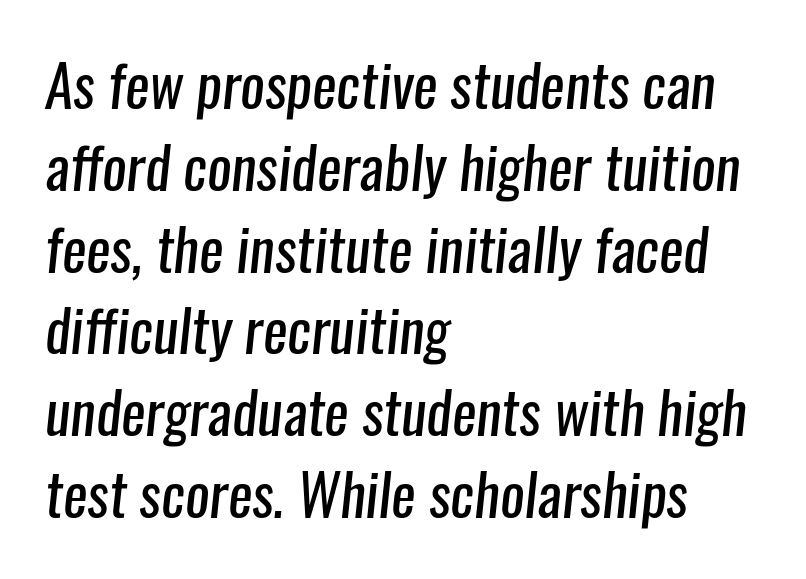
{"serif": "no", "bold": "no", "weight": "regular", "width": "condensed", "stroke_contrast": "low", "x_height": "medium", "monospaced": "no", "underline": "no", "align": "left", "line_spacing": "normal", "line_spacing_ratio": 1.41, "letter_spacing": "normal", "letter_spacing_em": 0.0, "glyph_px": 58}
